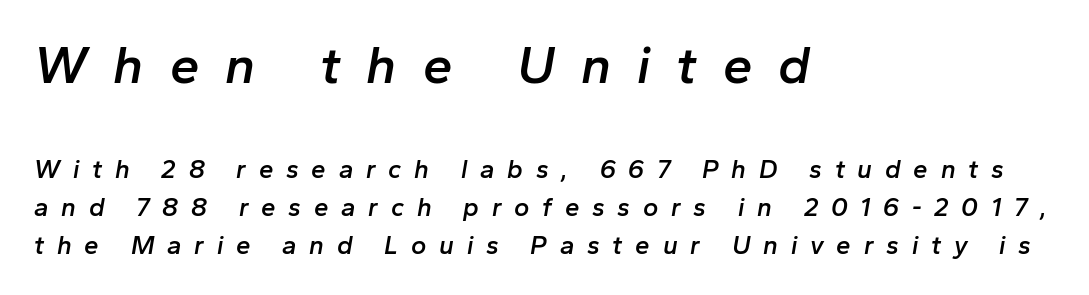
{"italic": "yes", "lean": "right", "slant_degrees": 10, "bold": "semi", "weight": "semibold", "width": "normal", "stroke_contrast": "low", "x_height": "medium", "monospaced": "no", "underline": "no", "align": "left", "line_spacing": "normal", "line_spacing_ratio": 1.46, "letter_spacing": "wide", "letter_spacing_em": 0.49, "larger_block": "first", "size_ratio": 2.04, "glyph_px": 53}
